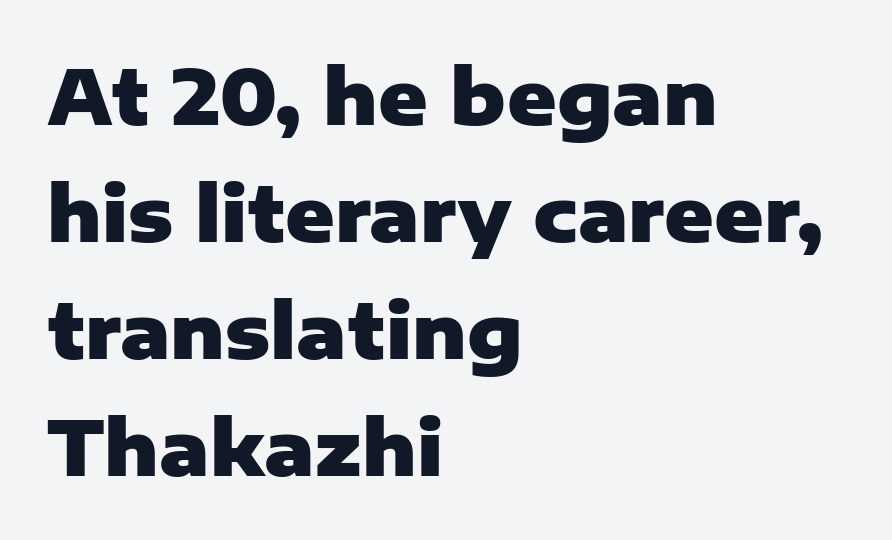
The image shows 75 px heavy sans-serif type, upright; set left-aligned, normal line spacing (1.56x), normal letter spacing, not underlined; low stroke contrast and a medium x-height.
